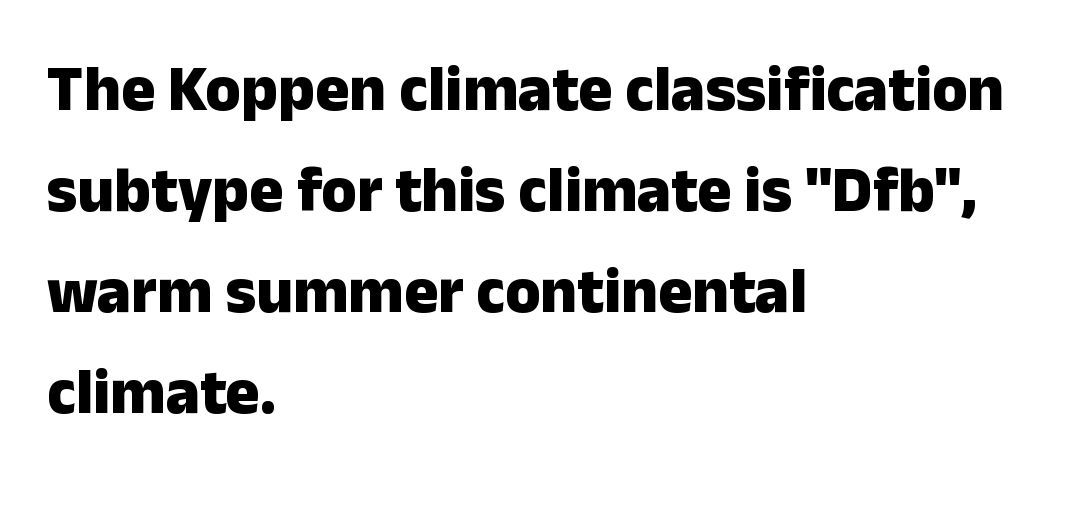
No feet cap the strokes, marking this as sans-serif type. These lines sit exactly where default settings would place them. Character widths vary here, with narrow letters taking less room than wide ones. Strong, thick strokes mark this as bold type. The string is rendered with underlining switched off.
